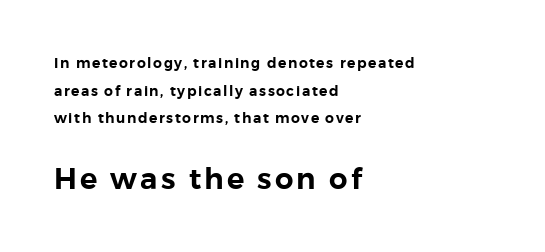
The image shows 29 px sans-serif type, upright; set left-aligned, loose line spacing (1.98x), not underlined; the second (bottom) block is 2.07x larger; a medium x-height.
